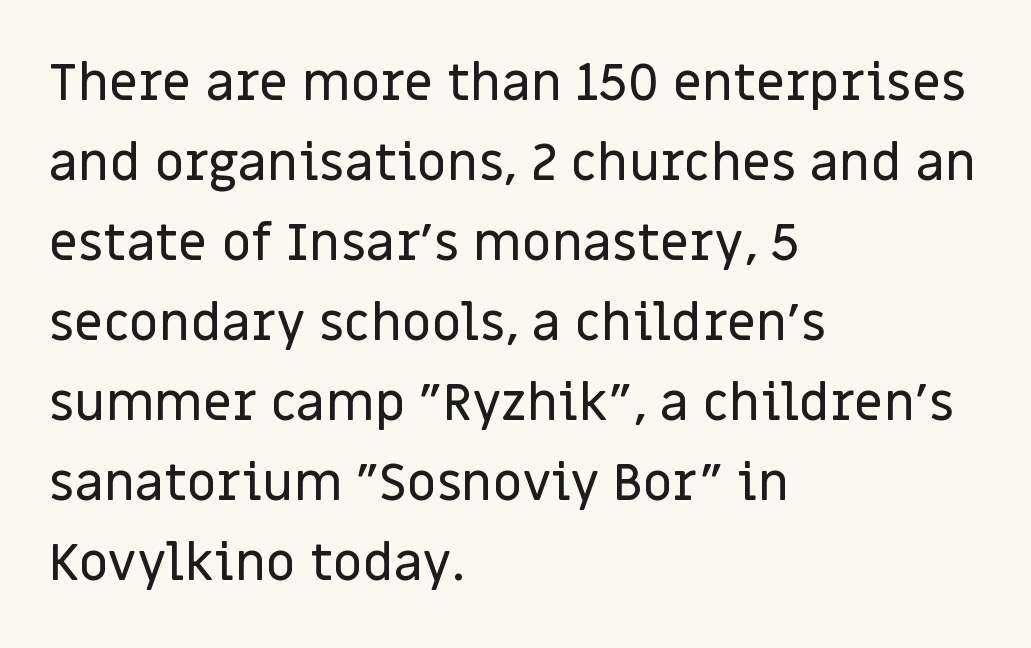
The image shows 52 px sans-serif type, upright; set left-aligned, normal line spacing (1.54x), normal letter spacing, not underlined; low stroke contrast and a large x-height.
